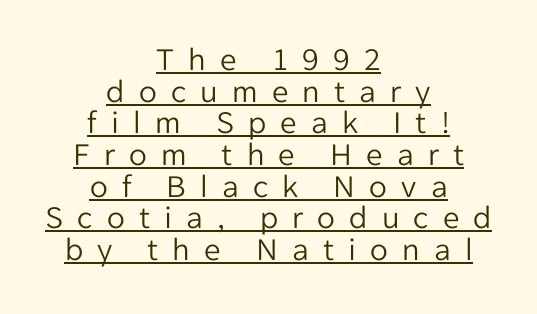
Q: Is the text bold? A: No.
Q: Is the text italic (slanted)? A: No, it is upright.
Q: Is the typeface a serif or a sans-serif typeface? A: Sans-serif.
Q: Is the text underlined? A: Yes.
Q: How is the paragraph aligned? A: Centered.
Q: Is the spacing between letters normal or unusually wide? A: Unusually wide.
Q: Is the spacing between lines tight, normal or loose? A: Tight.
Q: Width (condensed, normal, or wide)? A: Normal.
Q: Stroke contrast? A: Low.
Q: x-height? A: Medium.
Q: Monospaced? A: No.
